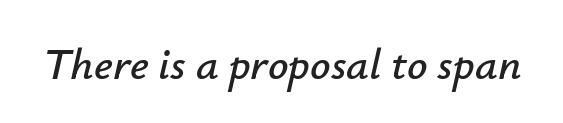
Q: Is the text italic (slanted)? A: Yes, it leans right by about 12 degrees.
Q: Is the text underlined? A: No.
Q: Is the spacing between letters normal or unusually wide? A: Normal.
Q: Width (condensed, normal, or wide)? A: Normal.
Q: Stroke contrast? A: Low.
Q: x-height? A: Small.
Q: Monospaced? A: No.
